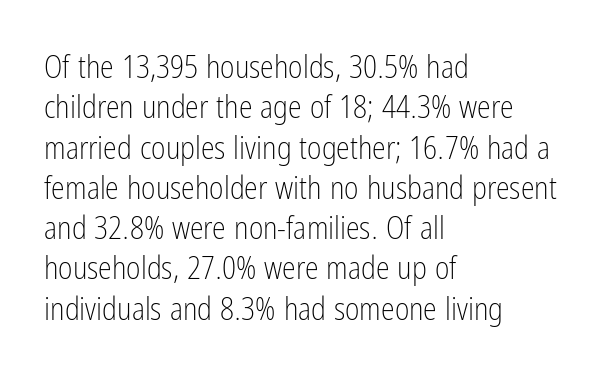
The rendering anchors every line to the left-hand side. Notice how the stems are strictly vertical — no italics here. Each letter's strokes conclude bluntly, with no projecting serifs. Summary of vertical rhythm: regular, with standard interline spacing.
